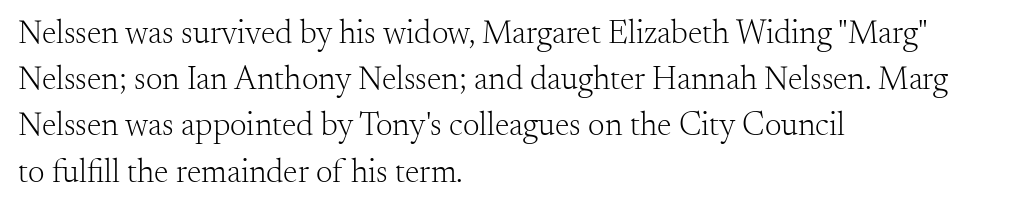
The image shows 33 px light serif type, upright; set left-aligned, normal line spacing (1.4x), normal letter spacing, not underlined; medium stroke contrast and a small x-height.
